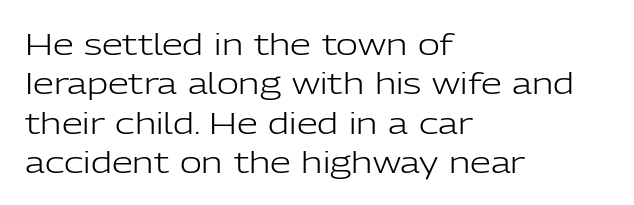
Anything drawn beneath the words? Only blank space. The rendering shows plain stroke endings on the letterforms — a sans-serif design. This rendering uses left alignment, leaving the right contour irregular. These lines were composed using upright roman letters. The letters advance in unequal steps, a hallmark of proportional type.
